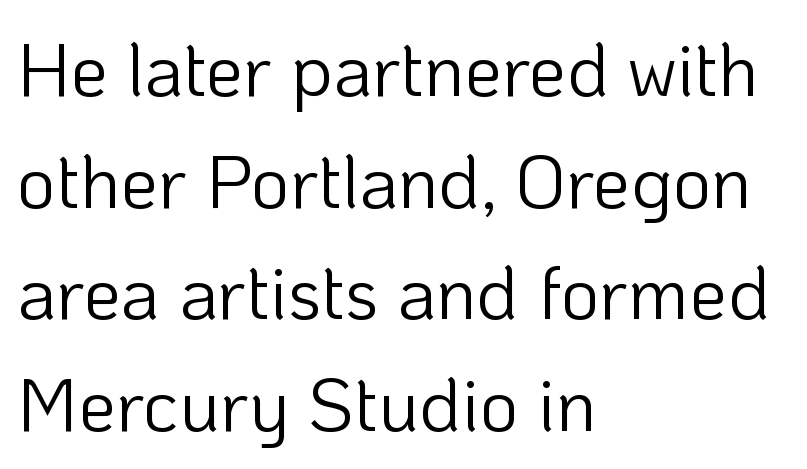
Q: Is the text bold? A: No.
Q: Is the text italic (slanted)? A: No, it is upright.
Q: Is the typeface a serif or a sans-serif typeface? A: Sans-serif.
Q: Is the text underlined? A: No.
Q: How is the paragraph aligned? A: Left-aligned.
Q: Is the spacing between letters normal or unusually wide? A: Normal.
Q: Is the spacing between lines tight, normal or loose? A: Normal.
Q: Width (condensed, normal, or wide)? A: Normal.
Q: Stroke contrast? A: Low.
Q: x-height? A: Medium.
Q: Monospaced? A: No.
